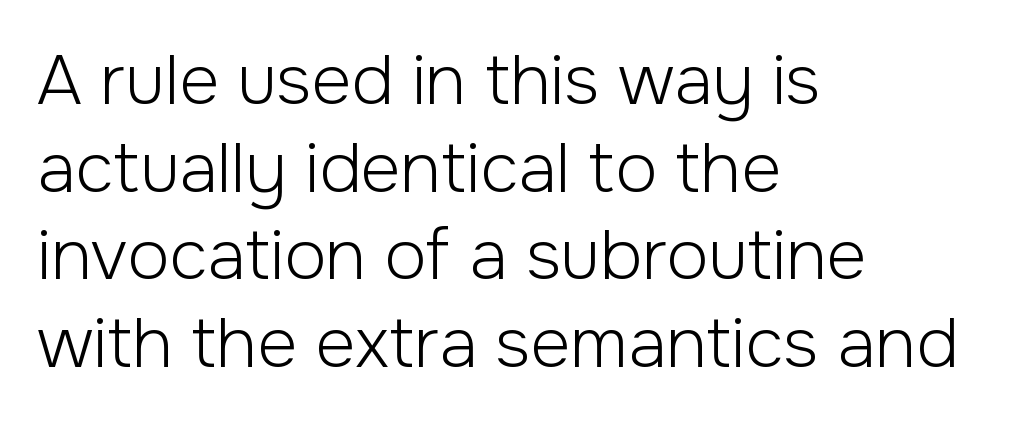
The image shows 69 px light sans-serif type, upright; set left-aligned, normal line spacing (1.27x), normal letter spacing, not underlined; low stroke contrast and a medium x-height.
